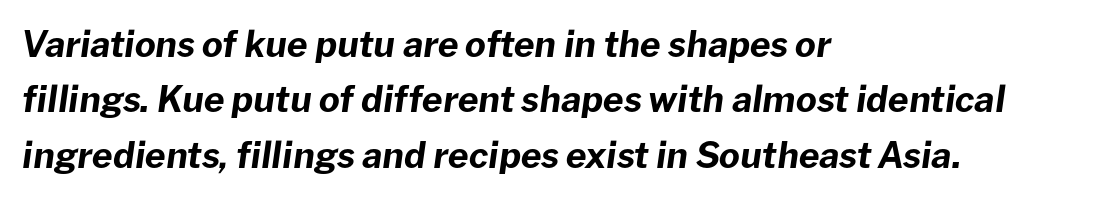
Spacing between characters is what you'd get straight out of the box. The rendering uses natural spacing where letterforms have individual widths. Observe the lean: these are italic letterforms. You'd pick this weight for a headline — it's a proper bold. One-word summary of the alignment: left.
